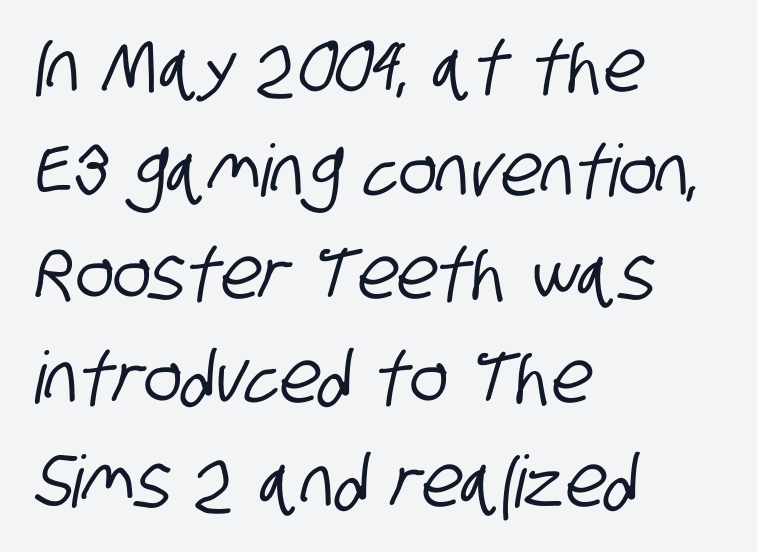
{"serif": "no", "width": "condensed", "stroke_contrast": "low", "x_height": "large", "monospaced": "no", "underline": "no", "align": "left", "line_spacing": "normal", "line_spacing_ratio": 1.44, "letter_spacing": "normal", "letter_spacing_em": 0.0, "glyph_px": 72}
